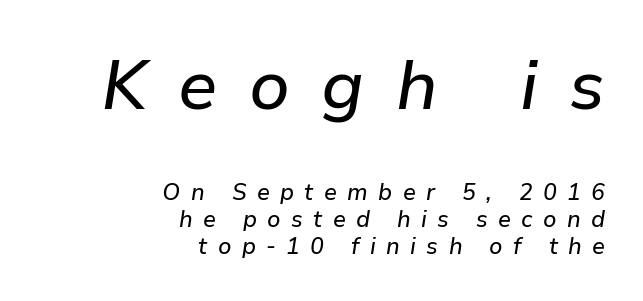
Q: Is the text italic (slanted)? A: Yes, it leans right by about 9 degrees.
Q: Is the text underlined? A: No.
Q: How is the paragraph aligned? A: Right-aligned.
Q: Is the spacing between letters normal or unusually wide? A: Unusually wide.
Q: Which block of text is set in a larger size, the first (top) or the second (bottom)? A: The first (top) one.
Q: Width (condensed, normal, or wide)? A: Normal.
Q: Stroke contrast? A: Low.
Q: x-height? A: Medium.
Q: Monospaced? A: No.
